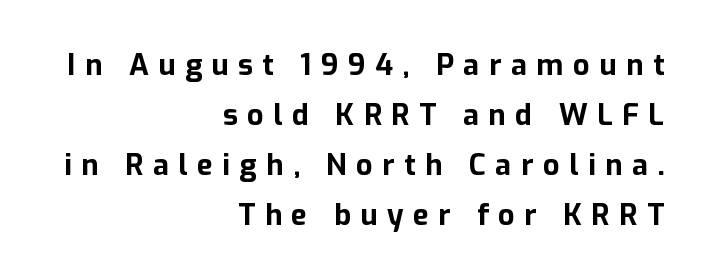
{"serif": "no", "italic": "no", "bold": "yes", "weight": "bold", "width": "normal", "stroke_contrast": "low", "x_height": "medium", "monospaced": "no", "underline": "no", "align": "right", "line_spacing_ratio": 1.72, "letter_spacing": "wide", "letter_spacing_em": 0.33, "glyph_px": 29}
